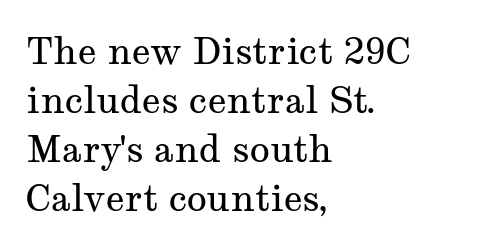
Q: Is the text bold? A: No.
Q: Is the text italic (slanted)? A: No, it is upright.
Q: Is the typeface a serif or a sans-serif typeface? A: Serif.
Q: Is the text underlined? A: No.
Q: How is the paragraph aligned? A: Left-aligned.
Q: Is the spacing between letters normal or unusually wide? A: Normal.
Q: Is the spacing between lines tight, normal or loose? A: Normal.
Q: Width (condensed, normal, or wide)? A: Wide.
Q: Stroke contrast? A: Medium.
Q: x-height? A: Medium.
Q: Monospaced? A: No.
